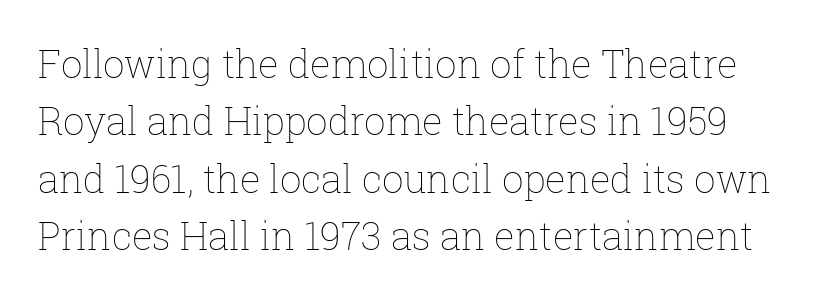
{"italic": "no", "bold": "no", "weight": "thin", "width": "normal", "stroke_contrast": "low", "x_height": "medium", "monospaced": "no", "underline": "no", "line_spacing": "normal", "line_spacing_ratio": 1.51, "letter_spacing": "normal", "letter_spacing_em": 0.0, "glyph_px": 38}
